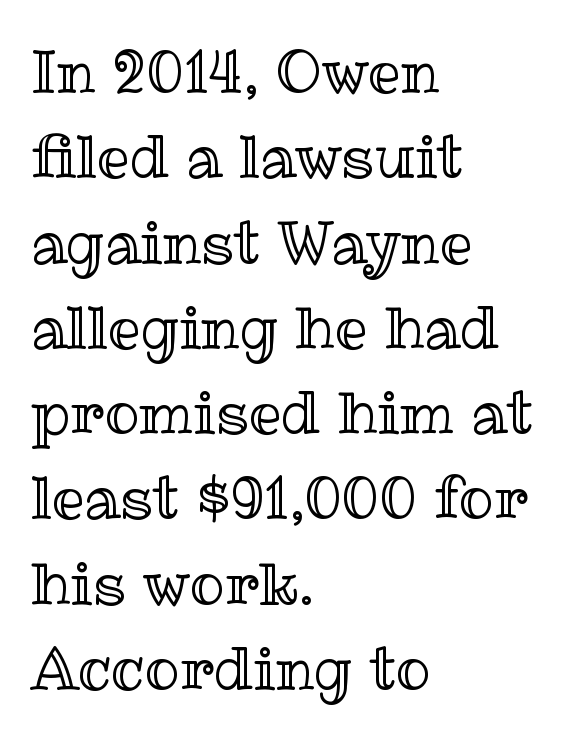
The image shows 58 px text type, upright; set left-aligned, normal line spacing (1.47x), normal letter spacing, not underlined; a medium x-height.
